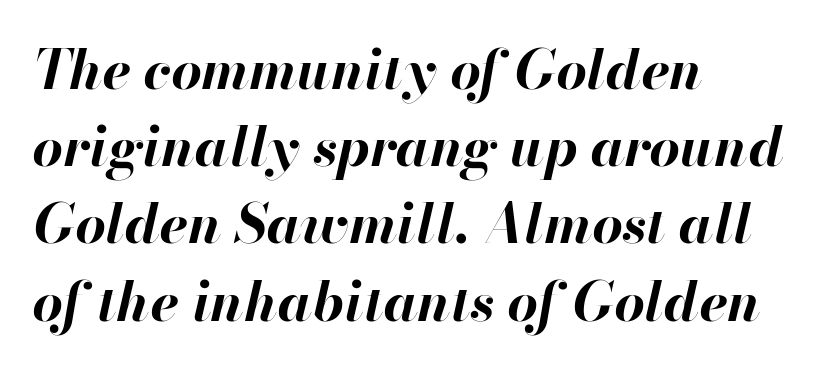
The typesetter chose a ragged-right arrangement here. A bare baseline throughout the passage. Here the designer chose a conventional face with non-uniform glyph widths. The designer left line spacing at the default. The letterforms sit shoulder to shoulder at normal distance.
